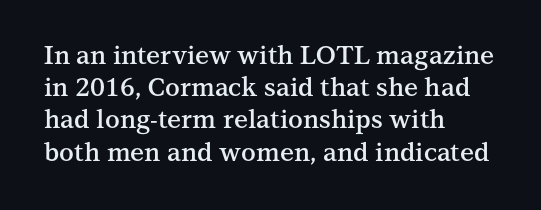
{"italic": "no", "bold": "semi", "underline": "no", "align": "left", "line_spacing": "normal", "line_spacing_ratio": 1.29, "letter_spacing": "normal", "letter_spacing_em": 0.0, "glyph_px": 25}
